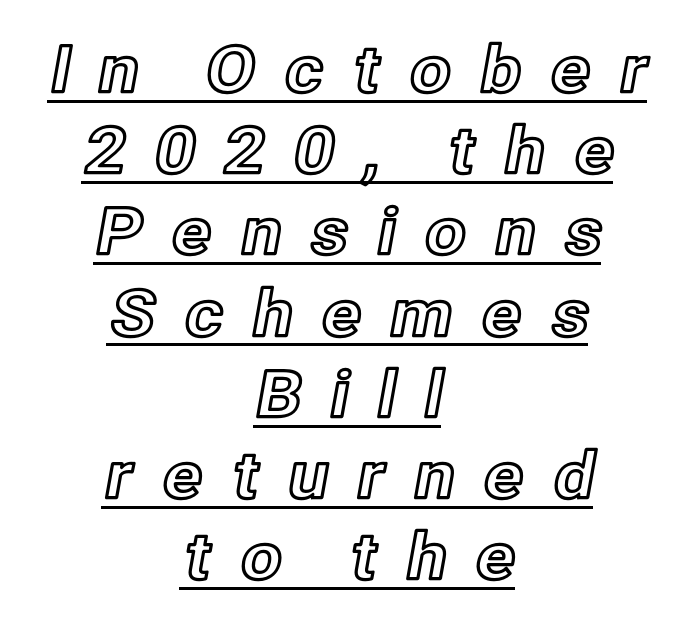
Q: Is the text italic (slanted)? A: Yes.
Q: Is the text underlined? A: Yes.
Q: How is the paragraph aligned? A: Centered.
Q: Is the spacing between letters normal or unusually wide? A: Unusually wide.
Q: Is the spacing between lines tight, normal or loose? A: Normal.
Q: Width (condensed, normal, or wide)? A: Normal.
Q: x-height? A: Medium.
Q: Monospaced? A: No.
